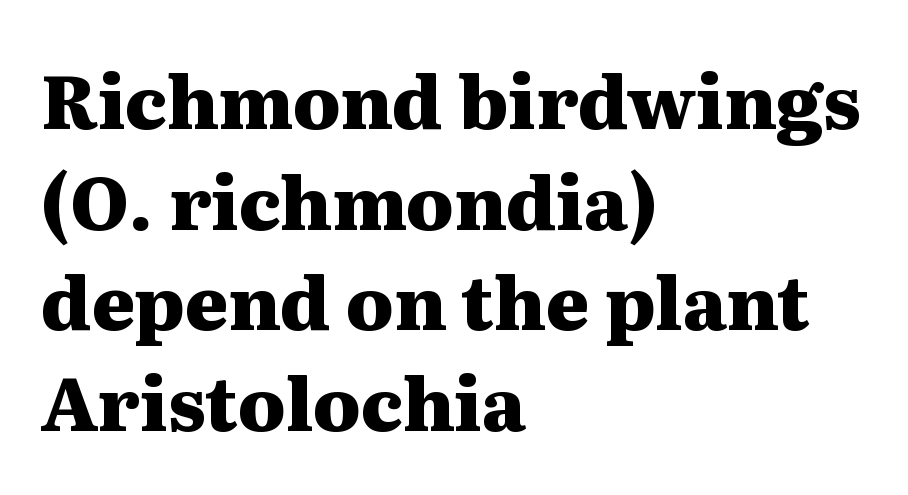
{"serif": "yes", "italic": "no", "bold": "yes", "weight": "heavy", "width": "wide", "stroke_contrast": "medium", "x_height": "medium", "monospaced": "no", "underline": "no", "align": "left", "line_spacing": "normal", "line_spacing_ratio": 1.36, "letter_spacing": "normal", "letter_spacing_em": 0.0, "glyph_px": 74}
